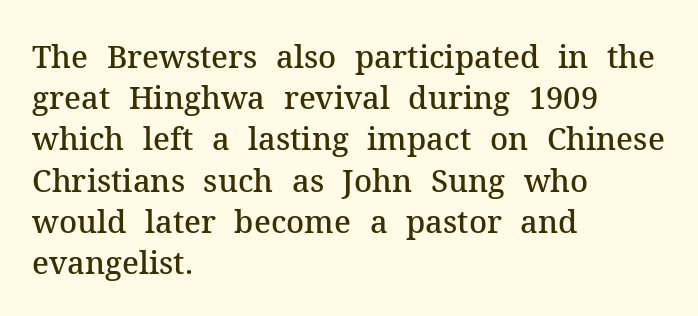
Q: Is the text bold? A: Semi-bold.
Q: Is the text italic (slanted)? A: No, it is upright.
Q: Is the typeface a serif or a sans-serif typeface? A: Serif.
Q: Is the text underlined? A: No.
Q: How is the paragraph aligned? A: Left-aligned.
Q: Is the spacing between letters normal or unusually wide? A: Normal.
Q: Is the spacing between lines tight, normal or loose? A: Normal.
Q: Width (condensed, normal, or wide)? A: Normal.
Q: Stroke contrast? A: Medium.
Q: x-height? A: Medium.
Q: Monospaced? A: No.
